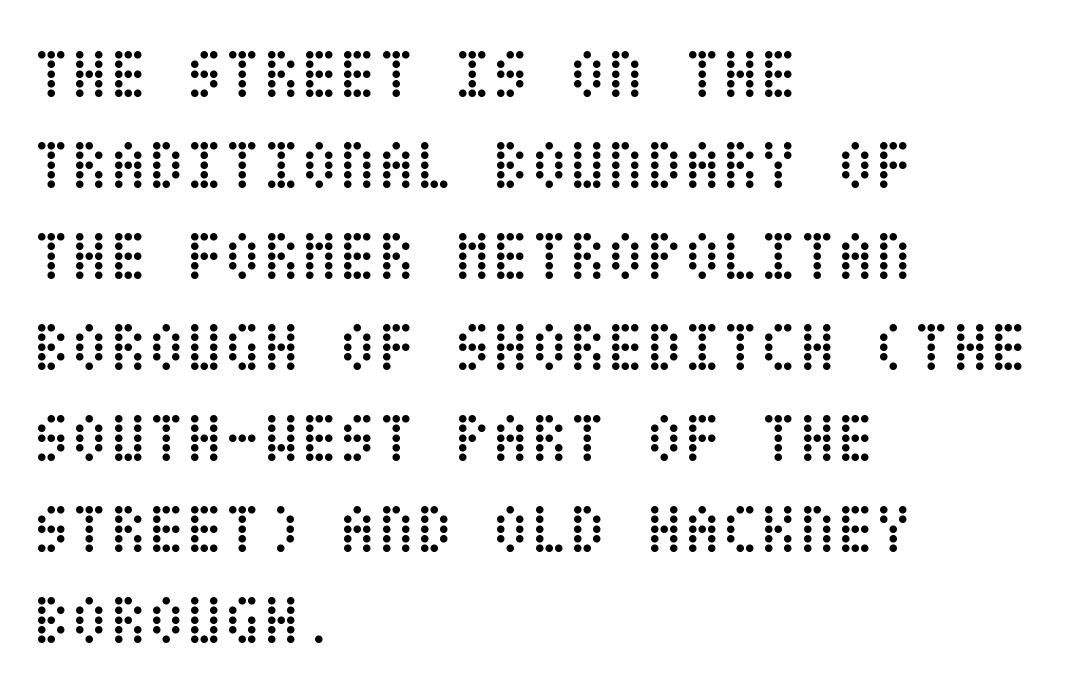
The letters stand upright; this is a roman face. One-word summary of the alignment: left. Anything drawn beneath the words? Only blank space. No chunkiness to these letters — they're not bold. Observe the ordinary spacing: letters are neighbours, not strangers.
